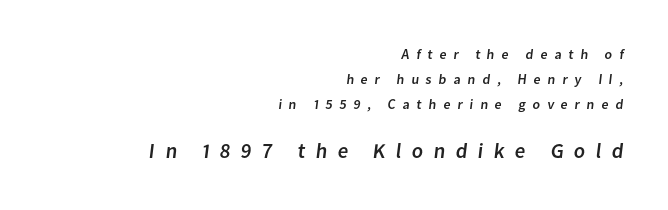
{"underline": "no", "align": "right", "line_spacing_ratio": 1.8, "letter_spacing": "wide", "letter_spacing_em": 0.49, "larger_block": "second", "size_ratio": 1.5, "glyph_px": 21}
